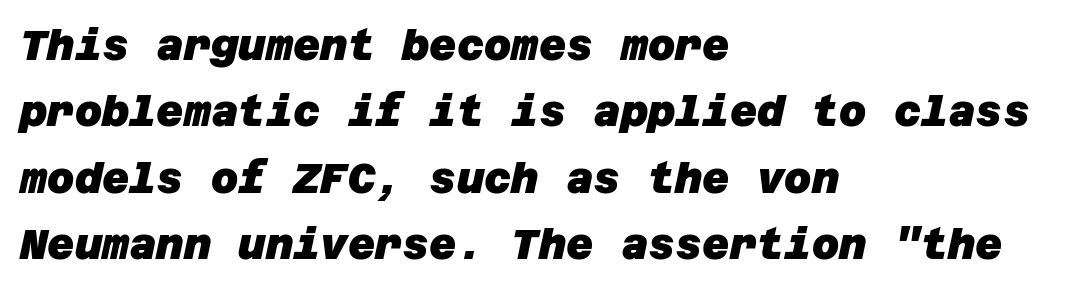
The image shows 42 px heavy sans-serif type; set left-aligned, normal line spacing (1.58x), normal letter spacing, not underlined; low stroke contrast and a large x-height.
